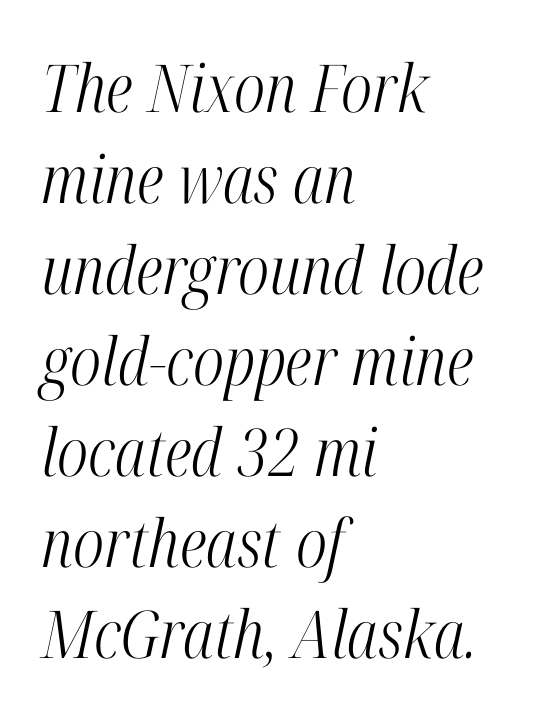
{"serif": "yes", "italic": "yes", "lean": "right", "slant_degrees": 12, "bold": "no", "weight": "light", "width": "condensed", "stroke_contrast": "high", "x_height": "medium", "monospaced": "no", "underline": "no", "align": "left", "line_spacing": "normal", "line_spacing_ratio": 1.38, "letter_spacing": "normal", "letter_spacing_em": 0.0, "glyph_px": 66}
